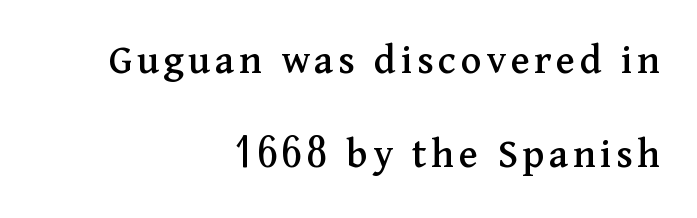
{"serif": "yes", "italic": "no", "width": "normal", "stroke_contrast": "medium", "x_height": "medium", "monospaced": "no", "underline": "no", "align": "right", "line_spacing": "loose", "line_spacing_ratio": 2.18, "glyph_px": 43}
